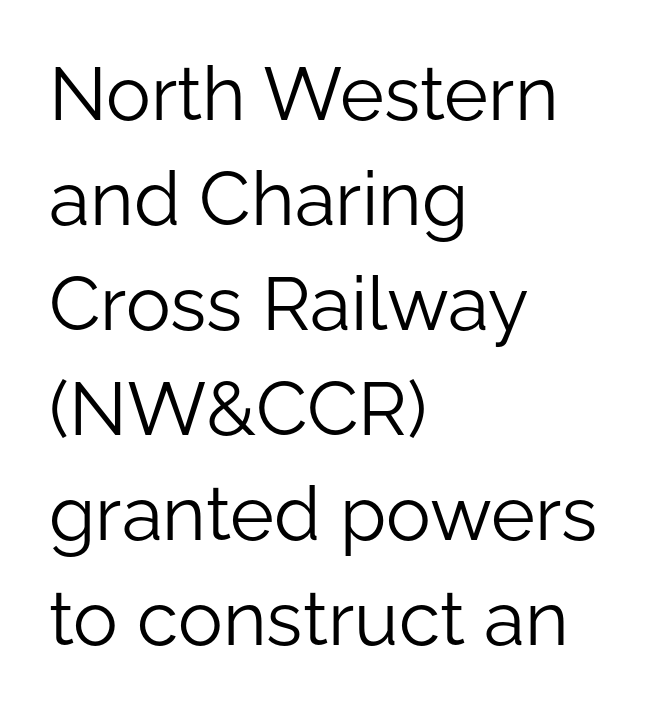
{"serif": "no", "italic": "no", "bold": "no", "weight": "light", "width": "normal", "stroke_contrast": "low", "x_height": "medium", "monospaced": "no", "underline": "no", "align": "left", "line_spacing": "normal", "line_spacing_ratio": 1.4, "letter_spacing": "normal", "letter_spacing_em": 0.0, "glyph_px": 75}
